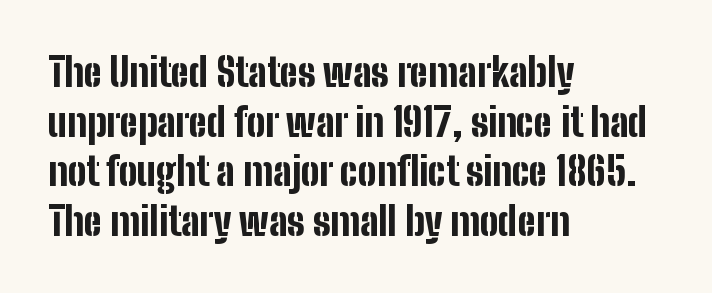
The image shows 39 px bold, condensed sans-serif type, upright; set left-aligned, normal line spacing (1.27x), normal letter spacing, not underlined; low stroke contrast and a medium x-height.
